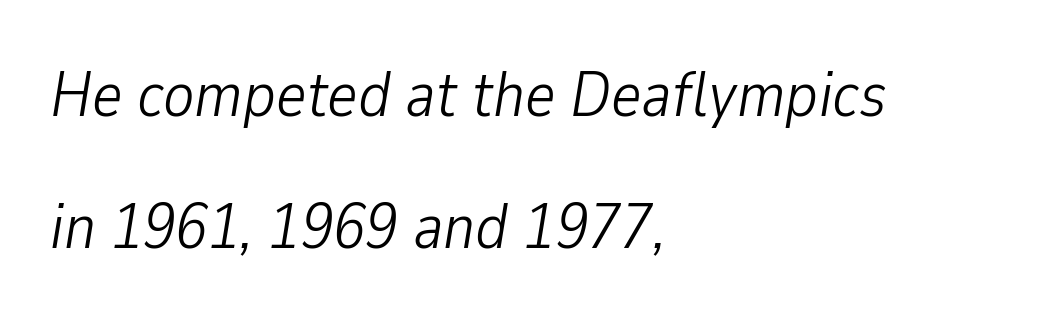
{"italic": "yes", "lean": "right", "slant_degrees": 9, "bold": "no", "weight": "light", "width": "condensed", "stroke_contrast": "low", "x_height": "medium", "monospaced": "no", "underline": "no", "align": "left", "line_spacing": "loose", "line_spacing_ratio": 2.03, "letter_spacing": "normal", "letter_spacing_em": 0.0, "glyph_px": 65}
